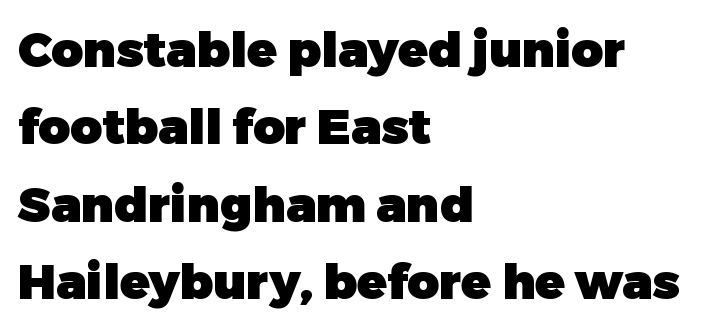
The passage shown is typed in a proportional face where columns would drift. Leftover space on each line is placed entirely after the last word. The passage shown has conventional tracking throughout. Font category for this specimen: sans-serif. A clean baseline with only descenders dipping below it. The designer left line spacing at the default.
